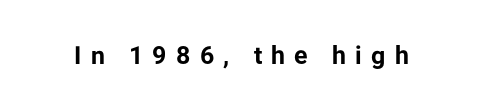
The sample has been set heavy, in full bold. Italic? Not at all — the glyphs are vertical. Unmarked baselines from the first word to the last. Tracking here is generous; glyphs stand well apart from one another.
